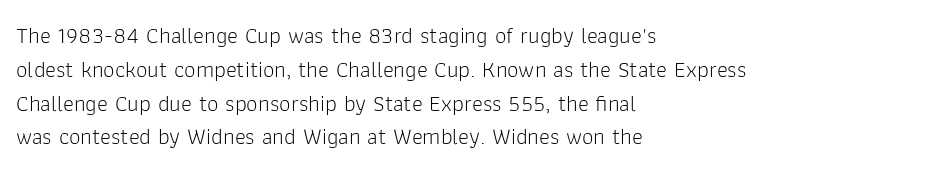
Q: Is the text bold? A: No.
Q: Is the text italic (slanted)? A: No, it is upright.
Q: Is the text underlined? A: No.
Q: How is the paragraph aligned? A: Left-aligned.
Q: Is the spacing between letters normal or unusually wide? A: Normal.
Q: Is the spacing between lines tight, normal or loose? A: Normal.
